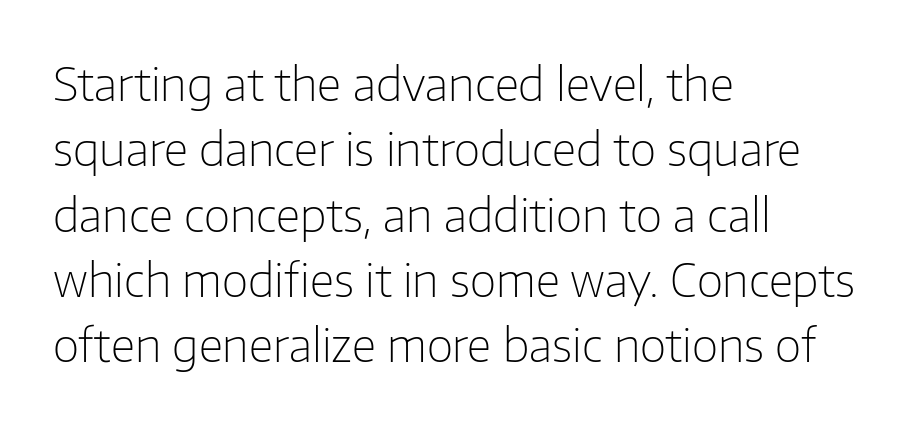
No word sits above an underline. One glance says typical: line gaps are just what's usual. Short and long lines alike share a common starting point at left. Ascenders rise straight up at ninety degrees.
